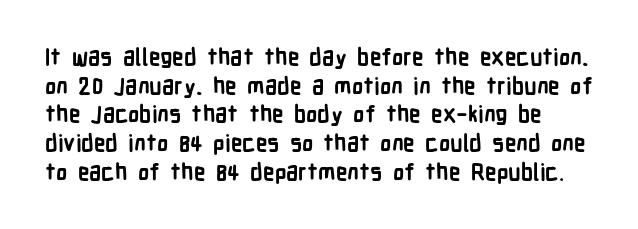
Anything drawn beneath the words? Only blank space. This sample keeps an unexceptional amount of space between lines. The letters are bold, with thick, heavy strokes. Words appear dense and cohesive because spacing is normal. Notice how the stems are strictly vertical — no italics here.
